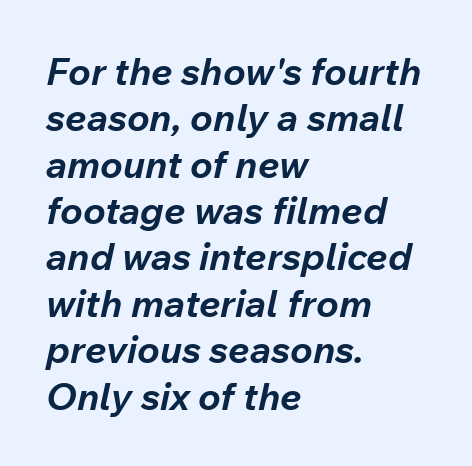
Q: Is the text bold? A: Yes.
Q: Is the text italic (slanted)? A: Yes, it leans right by about 12 degrees.
Q: Is the text underlined? A: No.
Q: How is the paragraph aligned? A: Left-aligned.
Q: Is the spacing between letters normal or unusually wide? A: Normal.
Q: Width (condensed, normal, or wide)? A: Normal.
Q: Stroke contrast? A: Low.
Q: x-height? A: Medium.
Q: Monospaced? A: No.
